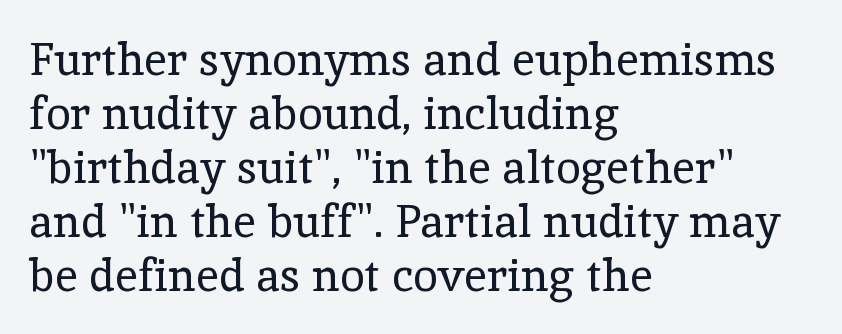
Is the letter spacing exaggerated? No — it looks like the ordinary default. The weight would be labelled regular, book, light, or lighter still. Every row of glyphs begins at an identical x-position on the left. A typesetter would call this proportional, since set widths differ per character. The characters display serif detailing at their extremities. The letters stand upright; this is a roman face.
